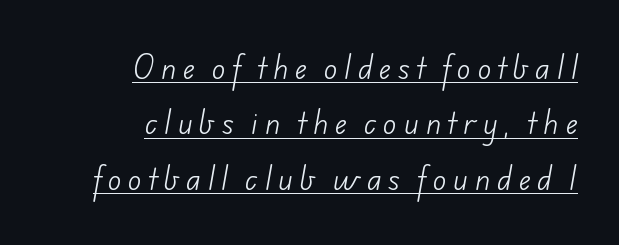
The image shows 28 px light sans-serif type; set right-aligned, loose line spacing (1.98x), unusually wide letter spacing (+0.25 em), underlined; low stroke contrast and a small x-height.
